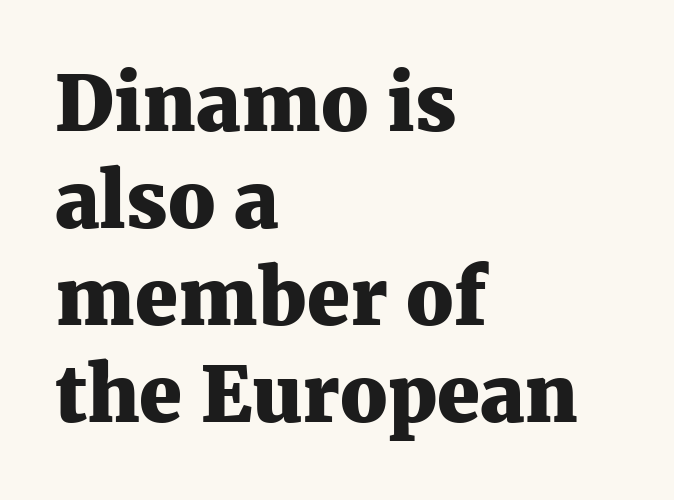
The passage shown is typed in a proportional face where columns would drift. This is the regular roman posture of the typeface. Quick note: interline space is typical. The passage shown has conventional tracking throughout. Descender tails drop into unmarked territory.
